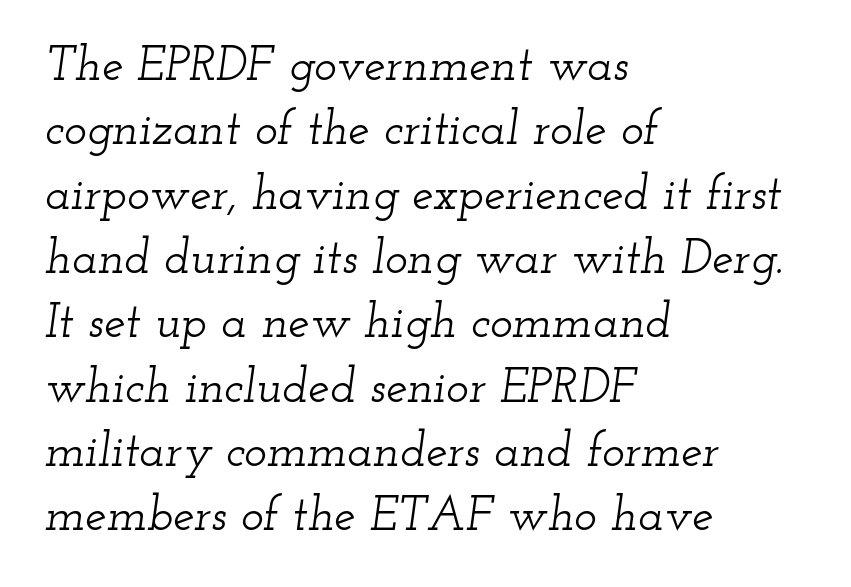
Q: Is the text italic (slanted)? A: Yes, it leans right by about 12 degrees.
Q: Is the typeface a serif or a sans-serif typeface? A: Serif.
Q: Is the text underlined? A: No.
Q: How is the paragraph aligned? A: Left-aligned.
Q: Is the spacing between letters normal or unusually wide? A: Normal.
Q: Is the spacing between lines tight, normal or loose? A: Normal.
Q: Width (condensed, normal, or wide)? A: Wide.
Q: Stroke contrast? A: Low.
Q: x-height? A: Small.
Q: Monospaced? A: No.
